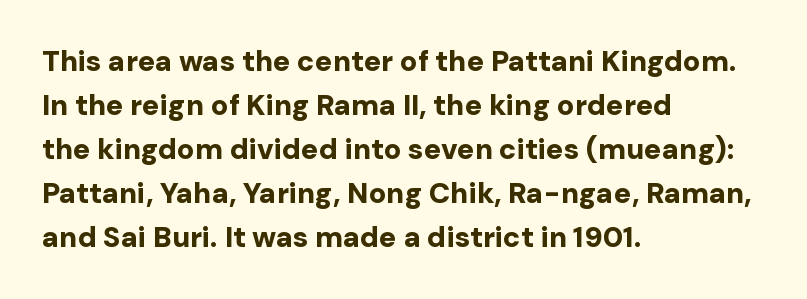
{"serif": "no", "italic": "no", "bold": "yes", "weight": "bold", "width": "normal", "stroke_contrast": "low", "x_height": "medium", "monospaced": "no", "underline": "no", "align": "left", "line_spacing": "normal", "line_spacing_ratio": 1.52, "letter_spacing": "normal", "letter_spacing_em": 0.0, "glyph_px": 29}
